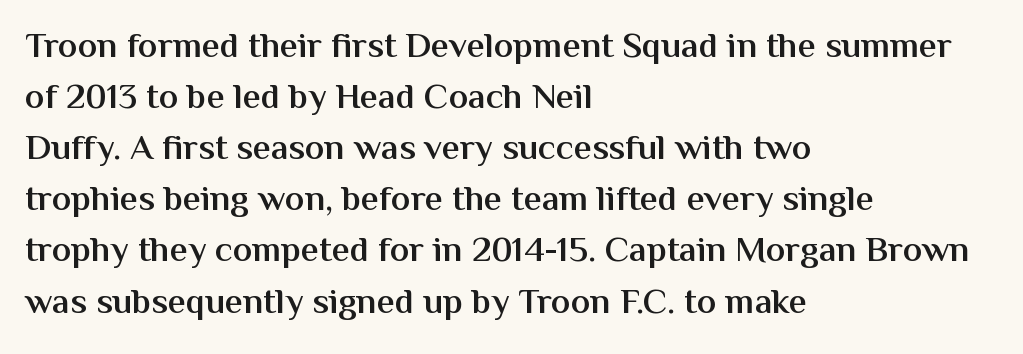
The image shows 36 px semibold sans-serif type, upright; set left-aligned, normal line spacing (1.42x), normal letter spacing, not underlined; medium stroke contrast and a medium x-height.
